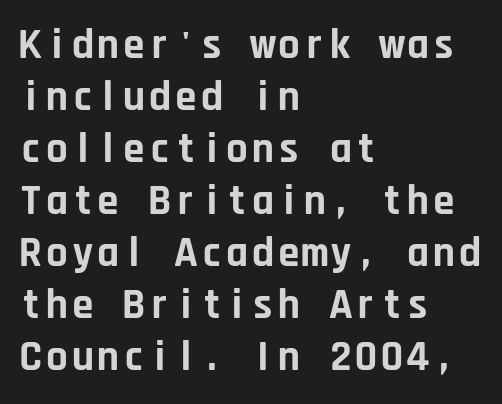
{"serif": "no", "italic": "no", "bold": "yes", "weight": "bold", "width": "normal", "stroke_contrast": "low", "x_height": "large", "monospaced": "yes", "underline": "no", "align": "left", "line_spacing_ratio": 1.21, "letter_spacing": "normal", "letter_spacing_em": 0.0, "glyph_px": 43}
